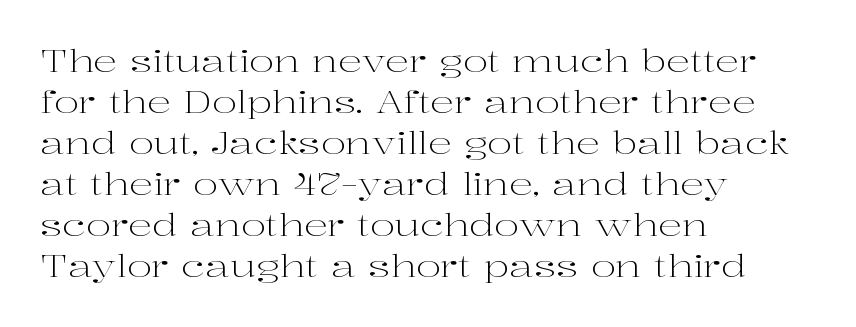
Q: Is the text bold? A: No.
Q: Is the text italic (slanted)? A: No, it is upright.
Q: Is the typeface a serif or a sans-serif typeface? A: Serif.
Q: Is the text underlined? A: No.
Q: How is the paragraph aligned? A: Left-aligned.
Q: Is the spacing between letters normal or unusually wide? A: Normal.
Q: Is the spacing between lines tight, normal or loose? A: Normal.
Q: Width (condensed, normal, or wide)? A: Wide.
Q: Stroke contrast? A: High.
Q: x-height? A: Medium.
Q: Monospaced? A: No.
